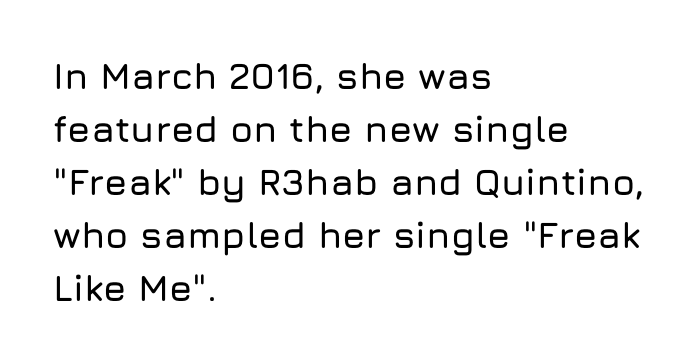
Q: Is the text italic (slanted)? A: No, it is upright.
Q: Is the typeface a serif or a sans-serif typeface? A: Sans-serif.
Q: Is the text underlined? A: No.
Q: How is the paragraph aligned? A: Left-aligned.
Q: Is the spacing between letters normal or unusually wide? A: Normal.
Q: Is the spacing between lines tight, normal or loose? A: Normal.
Q: Width (condensed, normal, or wide)? A: Normal.
Q: Stroke contrast? A: Low.
Q: x-height? A: Medium.
Q: Monospaced? A: No.
